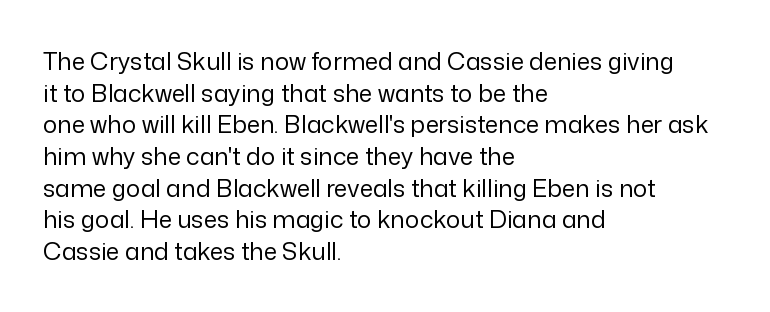
Q: Is the text bold? A: No.
Q: Is the text italic (slanted)? A: No, it is upright.
Q: Is the text underlined? A: No.
Q: How is the paragraph aligned? A: Left-aligned.
Q: Is the spacing between letters normal or unusually wide? A: Normal.
Q: Is the spacing between lines tight, normal or loose? A: Normal.
